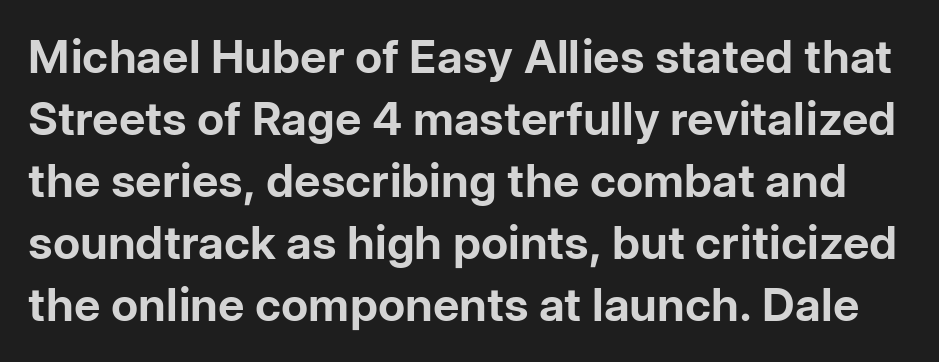
Q: Is the text bold? A: Yes.
Q: Is the text italic (slanted)? A: No, it is upright.
Q: Is the typeface a serif or a sans-serif typeface? A: Sans-serif.
Q: Is the text underlined? A: No.
Q: Is the spacing between letters normal or unusually wide? A: Normal.
Q: Is the spacing between lines tight, normal or loose? A: Normal.
Q: Width (condensed, normal, or wide)? A: Normal.
Q: Stroke contrast? A: Low.
Q: x-height? A: Medium.
Q: Monospaced? A: No.
